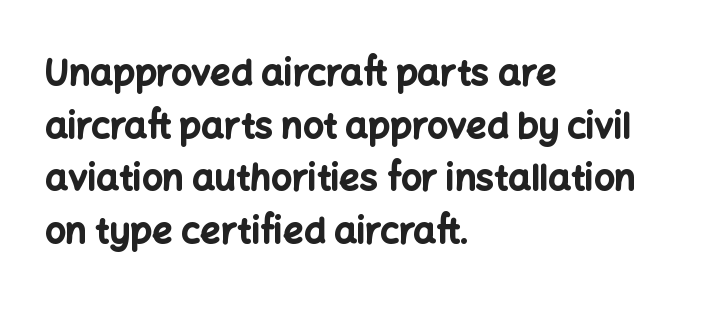
Evenly set lines give the paragraph a standard silhouette. Note: no serifs on the glyphs. The axis of the letterforms is exactly vertical. The typesetter chose a ragged-right arrangement here. Descenders hang freely into open space. A full-strength bold gives these letters their thick strokes.
